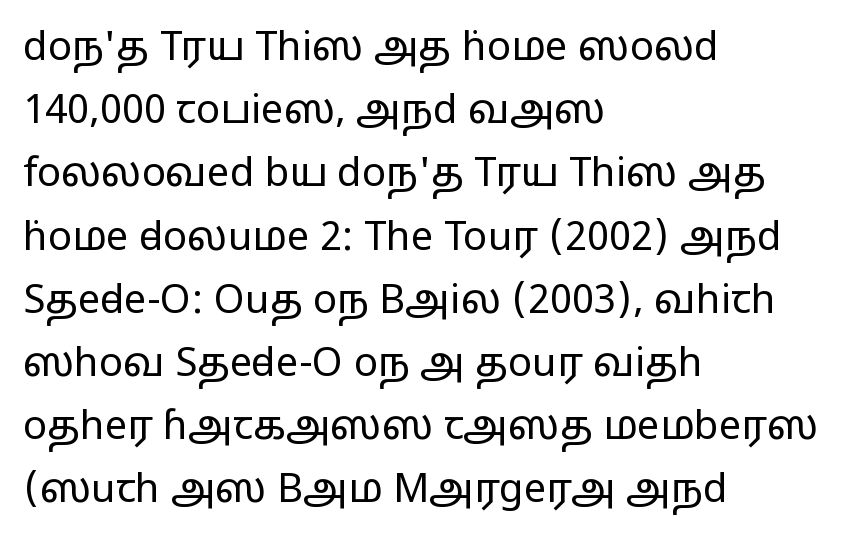
Q: Is the text bold? A: No.
Q: Is the text italic (slanted)? A: No, it is upright.
Q: Is the typeface a serif or a sans-serif typeface? A: Sans-serif.
Q: Is the text underlined? A: No.
Q: How is the paragraph aligned? A: Left-aligned.
Q: Is the spacing between letters normal or unusually wide? A: Normal.
Q: Is the spacing between lines tight, normal or loose? A: Normal.
Q: Width (condensed, normal, or wide)? A: Wide.
Q: Stroke contrast? A: Low.
Q: x-height? A: Medium.
Q: Monospaced? A: No.
